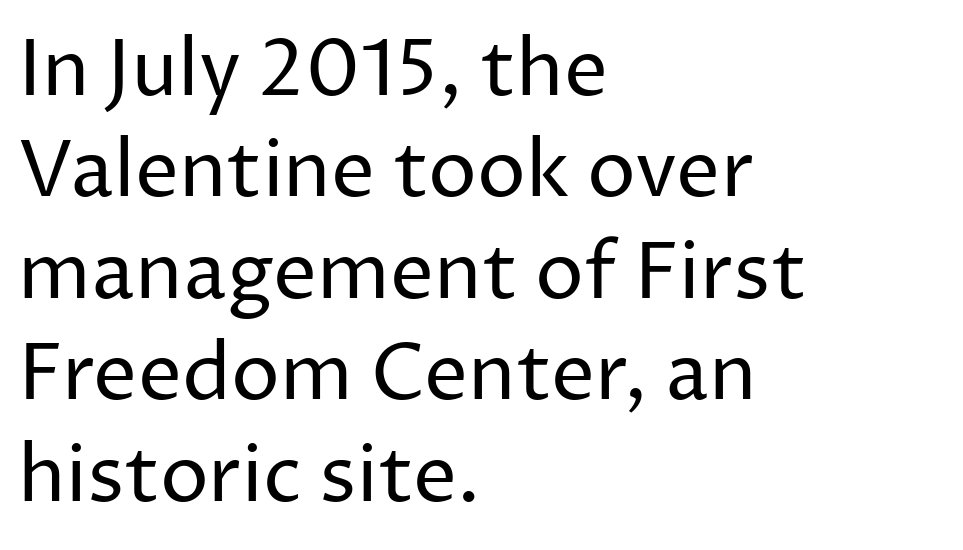
The image shows 78 px regular-weight sans-serif type, upright; set left-aligned, normal line spacing (1.3x), normal letter spacing, not underlined; low stroke contrast and a medium x-height.
